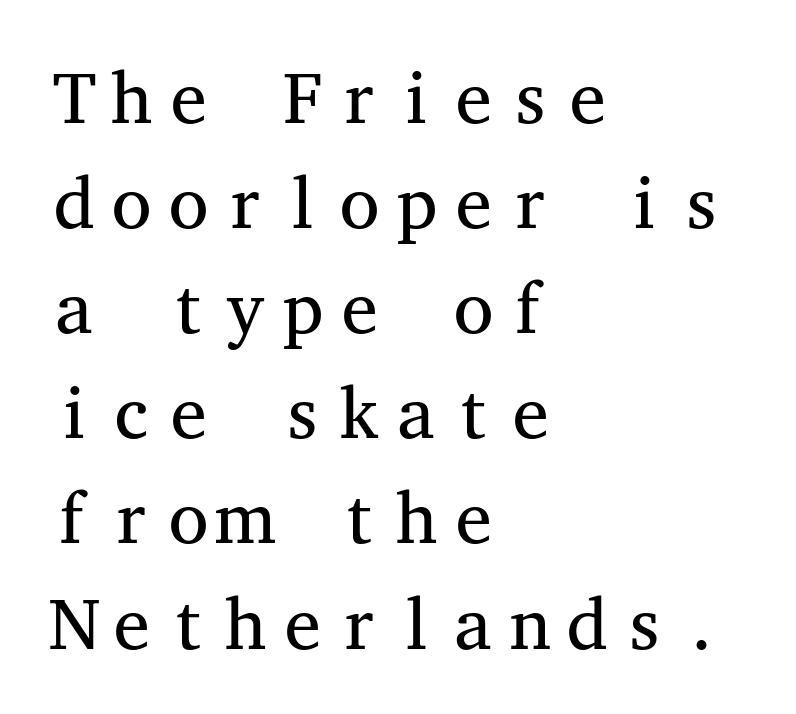
The image shows 73 px regular-weight, wide serif type, upright, monospaced; set left-aligned, normal line spacing (1.44x), normal letter spacing, not underlined; medium stroke contrast and a medium x-height.
